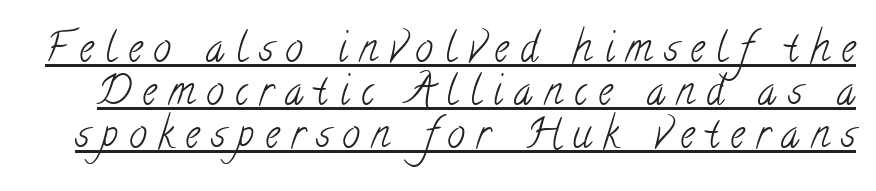
The image shows 40 px light, condensed serif type; set tight line spacing (1.07x), unusually wide letter spacing (+0.29 em), underlined; low stroke contrast and a small x-height.
